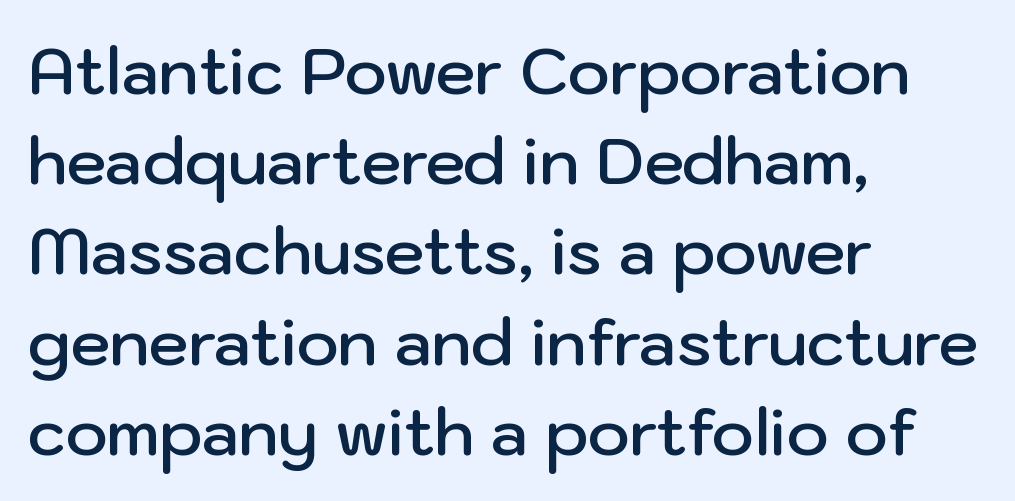
These lines carry some extra weight — a demibold, not a full bold. Only glyphs here, with clear space below each row. Visually the block forms a straight wall on the left and a jagged coastline on the right. Proportional: the letters do not fall into vertical columns. The lines sit at an ordinary, default distance from one another.
